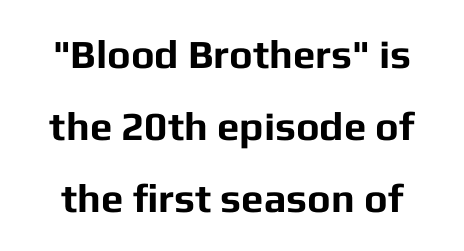
The image shows 40 px bold sans-serif type, upright; set line spacing 1.8x, normal letter spacing, not underlined; low stroke contrast and a medium x-height.
